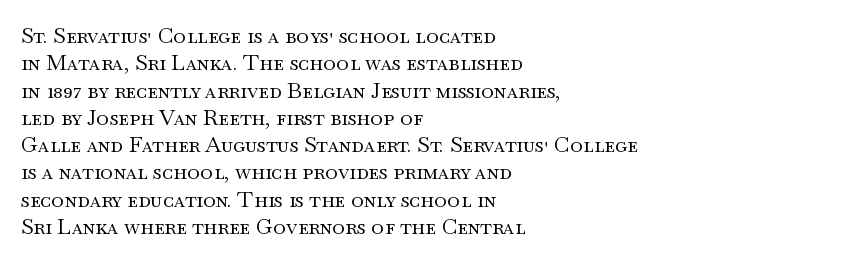
Rendered with straight, roman letterforms. Weight: not bold — regular or lighter. Words appear dense and cohesive because spacing is normal. Horizontal alignment here is leftward, the default for most running prose. A clean baseline with only descenders dipping below it.
